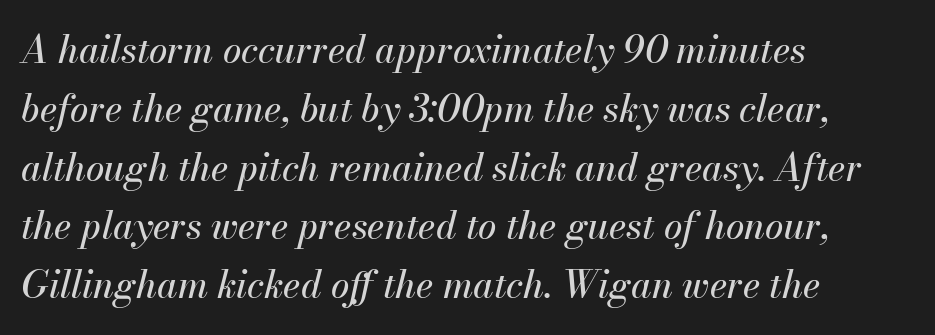
Leading: standard. A typesetter would call this proportional, since set widths differ per character. Check under the words: just untouched page. The paragraph has a hard left edge and a soft right edge. The letters sit at their default tracking, neither squeezed nor spread. The lettering tilts uniformly, giving the passage an italic look.
